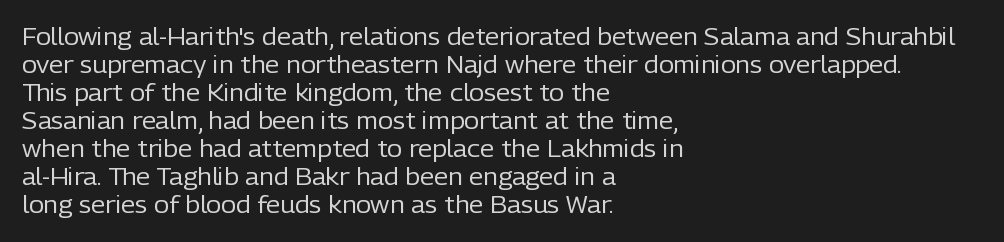
{"italic": "no", "bold": "no", "underline": "no", "align": "left", "line_spacing_ratio": 1.22, "letter_spacing": "normal", "letter_spacing_em": 0.0, "glyph_px": 23}
